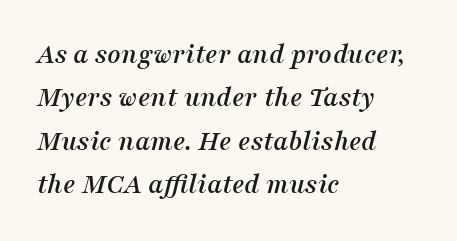
{"serif": "yes", "italic": "yes", "lean": "right", "slant_degrees": 16, "width": "normal", "stroke_contrast": "medium", "x_height": "medium", "monospaced": "no", "underline": "no", "align": "left", "line_spacing": "normal", "line_spacing_ratio": 1.5, "letter_spacing": "normal", "letter_spacing_em": 0.0, "glyph_px": 29}
